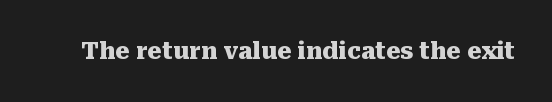
{"italic": "no", "bold": "yes", "underline": "no", "letter_spacing": "normal", "letter_spacing_em": 0.0, "glyph_px": 23}
